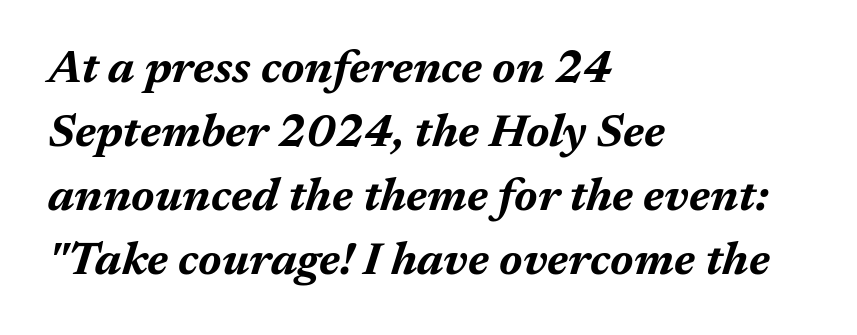
The image shows 46 px bold type, italic (leaning right); set left-aligned, normal line spacing (1.39x), normal letter spacing, not underlined; medium stroke contrast and a medium x-height.
